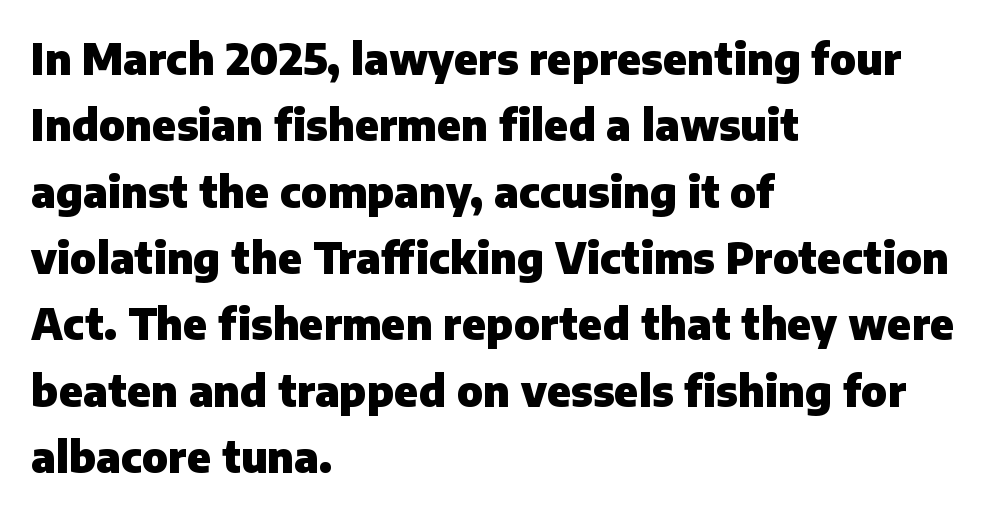
Q: Is the text bold? A: Yes.
Q: Is the text italic (slanted)? A: No, it is upright.
Q: Is the typeface a serif or a sans-serif typeface? A: Sans-serif.
Q: Is the text underlined? A: No.
Q: How is the paragraph aligned? A: Left-aligned.
Q: Is the spacing between letters normal or unusually wide? A: Normal.
Q: Is the spacing between lines tight, normal or loose? A: Normal.
Q: Width (condensed, normal, or wide)? A: Normal.
Q: Stroke contrast? A: Low.
Q: x-height? A: Medium.
Q: Monospaced? A: No.
